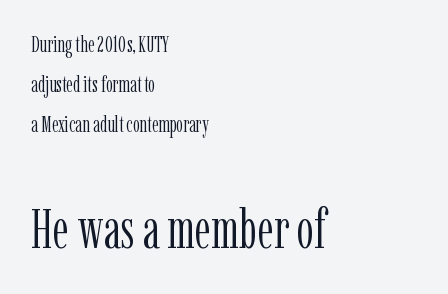
Q: Is the text bold? A: No.
Q: Is the text italic (slanted)? A: No, it is upright.
Q: Is the typeface a serif or a sans-serif typeface? A: Serif.
Q: Is the text underlined? A: No.
Q: How is the paragraph aligned? A: Left-aligned.
Q: Is the spacing between letters normal or unusually wide? A: Normal.
Q: Which block of text is set in a larger size, the first (top) or the second (bottom)? A: The second (bottom) one.
Q: Width (condensed, normal, or wide)? A: Condensed.
Q: Stroke contrast? A: Low.
Q: x-height? A: Medium.
Q: Monospaced? A: No.
